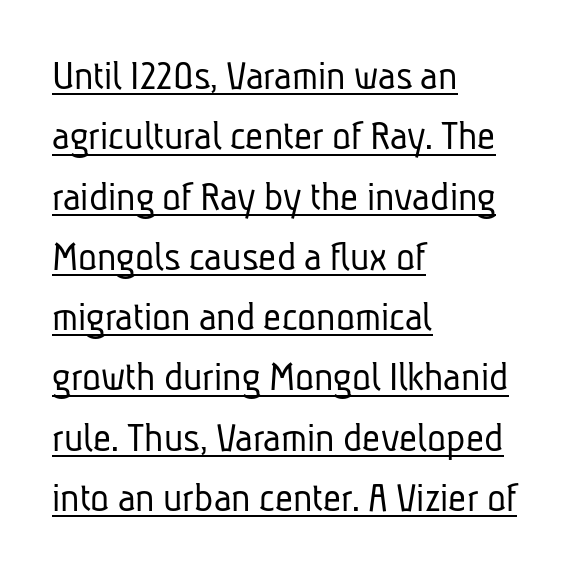
Q: Is the text bold? A: No.
Q: Is the typeface a serif or a sans-serif typeface? A: Sans-serif.
Q: Is the text underlined? A: Yes.
Q: How is the paragraph aligned? A: Left-aligned.
Q: Is the spacing between letters normal or unusually wide? A: Normal.
Q: Is the spacing between lines tight, normal or loose? A: Normal.
Q: Width (condensed, normal, or wide)? A: Condensed.
Q: Stroke contrast? A: Low.
Q: x-height? A: Medium.
Q: Monospaced? A: No.
